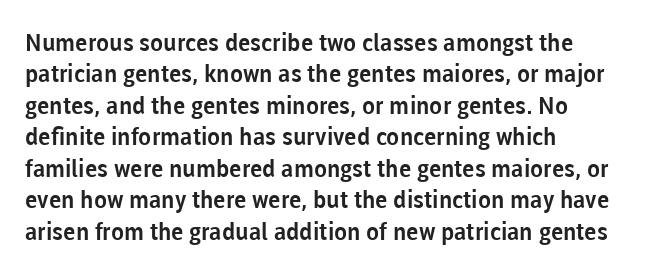
The image shows 24 px text type, upright; set left-aligned, normal line spacing (1.31x), normal letter spacing, not underlined.
